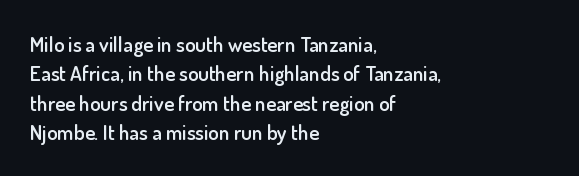
Q: Is the text bold? A: Semi-bold.
Q: Is the text italic (slanted)? A: No, it is upright.
Q: Is the text underlined? A: No.
Q: How is the paragraph aligned? A: Left-aligned.
Q: Is the spacing between letters normal or unusually wide? A: Normal.
Q: Is the spacing between lines tight, normal or loose? A: Normal.
